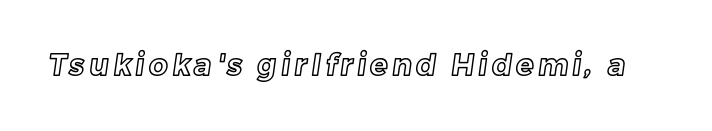
{"width": "normal", "x_height": "medium", "monospaced": "no", "underline": "no", "glyph_px": 29}
